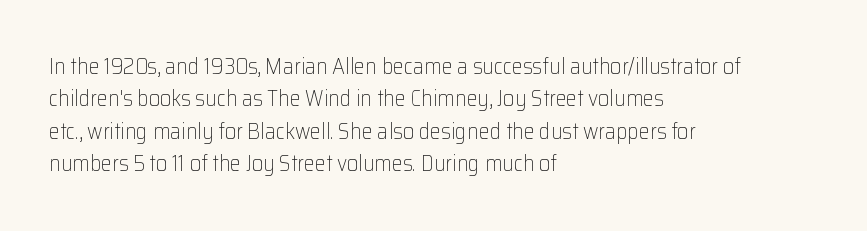
The image shows 22 px text type, upright; set left-aligned, normal line spacing (1.47x), normal letter spacing, not underlined.
